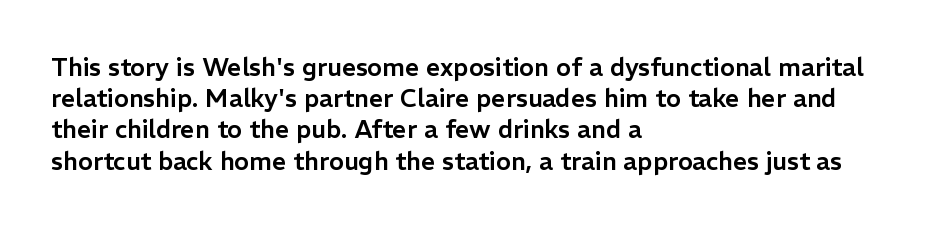
If you drew a line through each stem, it would be perfectly vertical. Leading: standard. The setting favours the left margin, as ordinary paragraphs usually do. Nobody touched the tracking dial on this one. Lines of text with bare space underneath.
